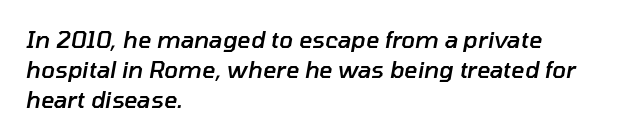
As a designer I'd log this as weight 600, semibold. Nobody touched the tracking dial on this one. Notice how descenders clear the ascenders below comfortably — that's standard leading. Every row of glyphs begins at an identical x-position on the left.
